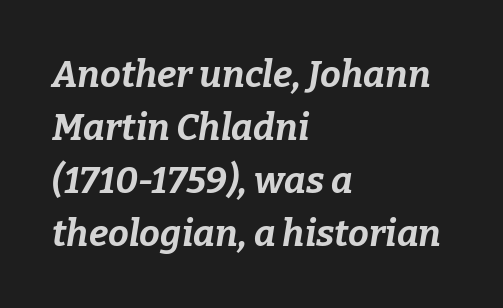
Q: Is the text bold? A: Yes.
Q: Is the text italic (slanted)? A: Yes, it leans right by about 9 degrees.
Q: Is the text underlined? A: No.
Q: How is the paragraph aligned? A: Left-aligned.
Q: Is the spacing between letters normal or unusually wide? A: Normal.
Q: Is the spacing between lines tight, normal or loose? A: Normal.
Q: Width (condensed, normal, or wide)? A: Normal.
Q: Stroke contrast? A: Low.
Q: x-height? A: Medium.
Q: Monospaced? A: No.
